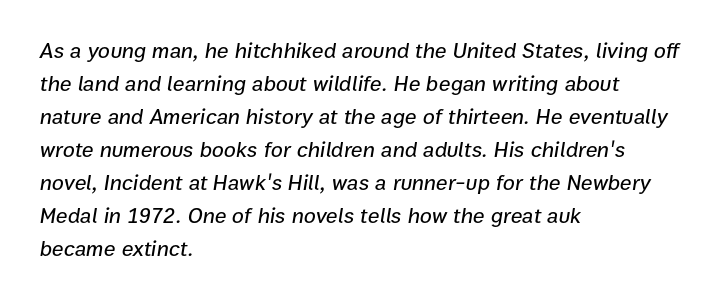
The letters sit at their default tracking, neither squeezed nor spread. Rendered with sloped, italic letterforms. These lines sit exactly where default settings would place them. These lines stack with their left ends in a neat column. The baseline area is clear.
